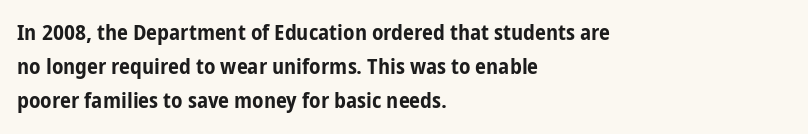
{"italic": "no", "bold": "yes", "underline": "no", "align": "left", "line_spacing": "normal", "line_spacing_ratio": 1.55, "letter_spacing": "normal", "letter_spacing_em": 0.0, "glyph_px": 22}
